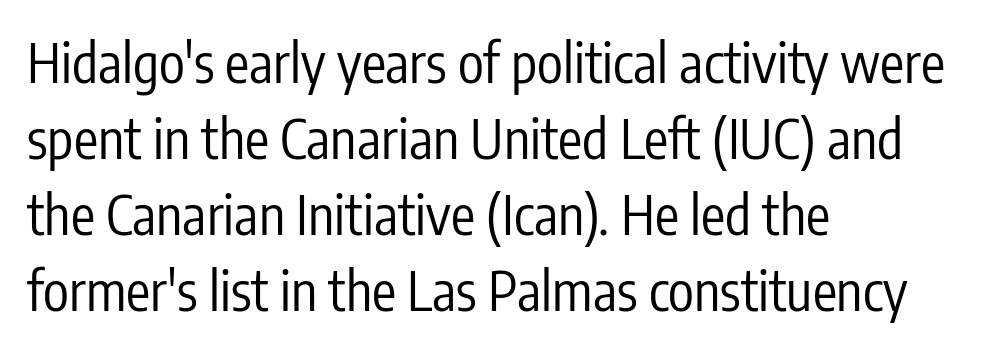
The image shows 54 px regular-weight, condensed sans-serif type, upright; set left-aligned, normal line spacing (1.41x), normal letter spacing, not underlined; low stroke contrast and a medium x-height.
